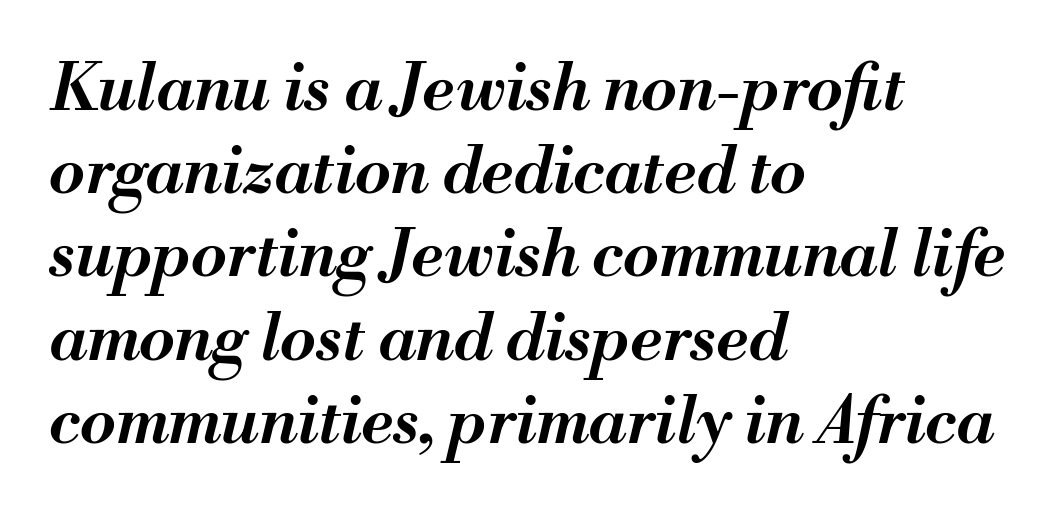
Here the glyphs are tracked normally, forming tight word shapes. Each glyph is drawn with semibold strokes, heavier than normal yet not fully bold. Each letter keeps its own natural width here, so spacing adapts to shape. Alignment: flush left.
